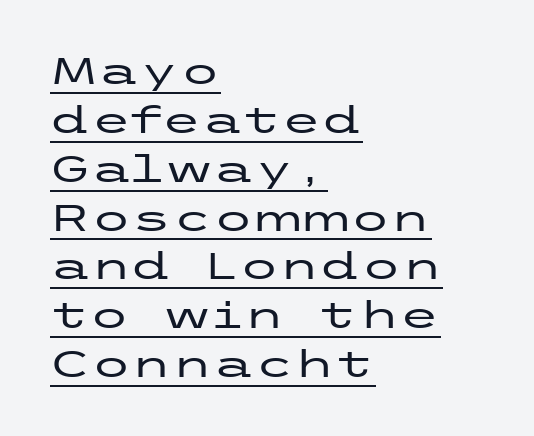
The image shows 37 px wide sans-serif type, upright; set left-aligned, normal line spacing (1.32x), normal letter spacing, underlined; low stroke contrast and a medium x-height.
